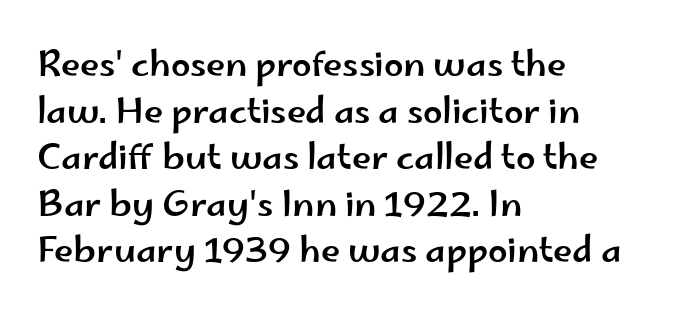
Q: Is the text italic (slanted)? A: No, it is upright.
Q: Is the typeface a serif or a sans-serif typeface? A: Sans-serif.
Q: Is the text underlined? A: No.
Q: How is the paragraph aligned? A: Left-aligned.
Q: Is the spacing between letters normal or unusually wide? A: Normal.
Q: Is the spacing between lines tight, normal or loose? A: Normal.
Q: Width (condensed, normal, or wide)? A: Wide.
Q: Stroke contrast? A: Low.
Q: x-height? A: Small.
Q: Monospaced? A: No.
